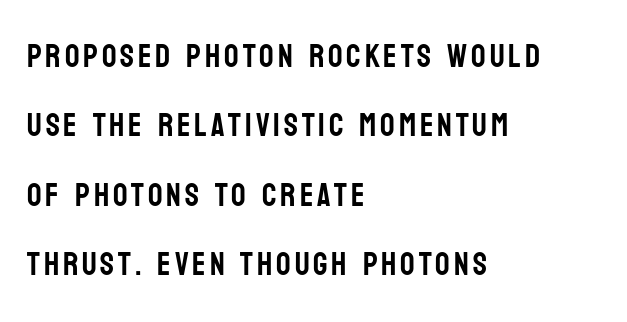
These lines are rendered in a variable-pitch font. Compared with a centered layout, this one pins lines to the left instead. This rendering features lettering with no underline. You can tell from the bare stems that sans-serif type was used.
